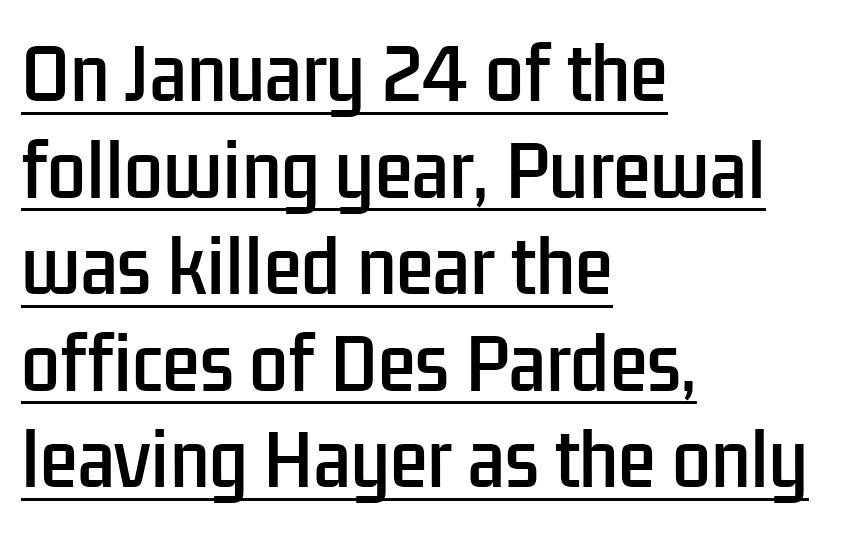
{"serif": "no", "italic": "no", "width": "condensed", "stroke_contrast": "low", "x_height": "medium", "monospaced": "no", "underline": "yes", "align": "left", "line_spacing": "normal", "line_spacing_ratio": 1.4, "letter_spacing": "normal", "letter_spacing_em": 0.0, "glyph_px": 69}
